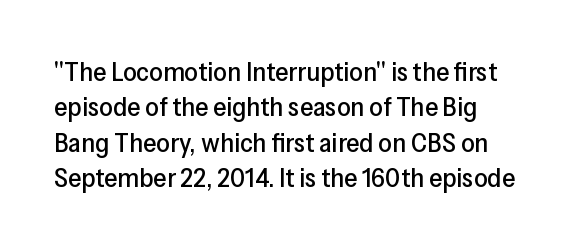
Interline gaps are of average width in this sample. The axis of the letterforms is exactly vertical. Casual observation: everything's shoved over to the left. These lines keep a tight, regular rhythm from letter to letter. Unmarked baselines from the first word to the last.
